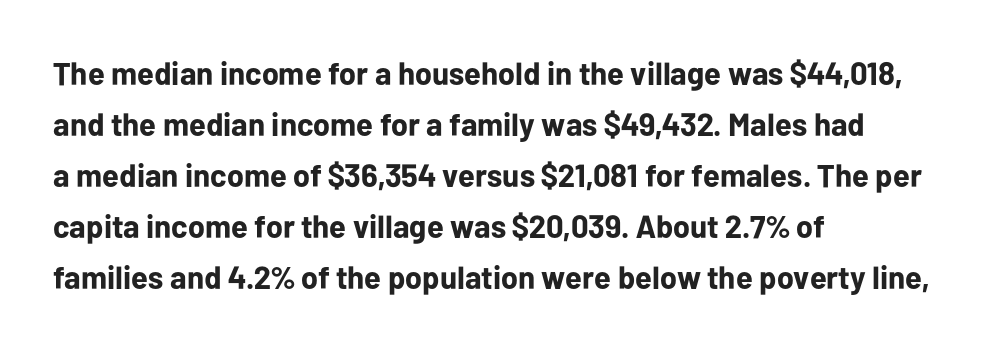
Each new line begins a customary step beneath the previous one. Serifs: no, the terminals of the letterforms are clean. Character widths vary here, with narrow letters taking less room than wide ones. Italic? Not at all — the glyphs are vertical.
